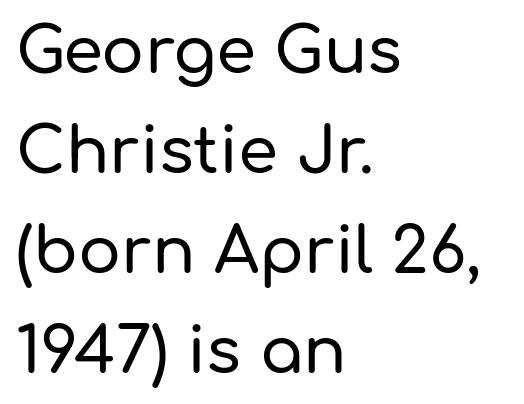
Q: Is the text italic (slanted)? A: No, it is upright.
Q: Is the typeface a serif or a sans-serif typeface? A: Sans-serif.
Q: Is the text underlined? A: No.
Q: How is the paragraph aligned? A: Left-aligned.
Q: Is the spacing between letters normal or unusually wide? A: Normal.
Q: Is the spacing between lines tight, normal or loose? A: Normal.
Q: Width (condensed, normal, or wide)? A: Normal.
Q: Stroke contrast? A: Low.
Q: x-height? A: Medium.
Q: Monospaced? A: No.
